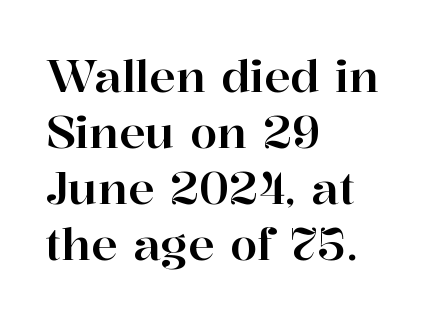
The image shows 44 px serif type, upright; set left-aligned, normal line spacing (1.27x), normal letter spacing, not underlined; high stroke contrast and a medium x-height.
